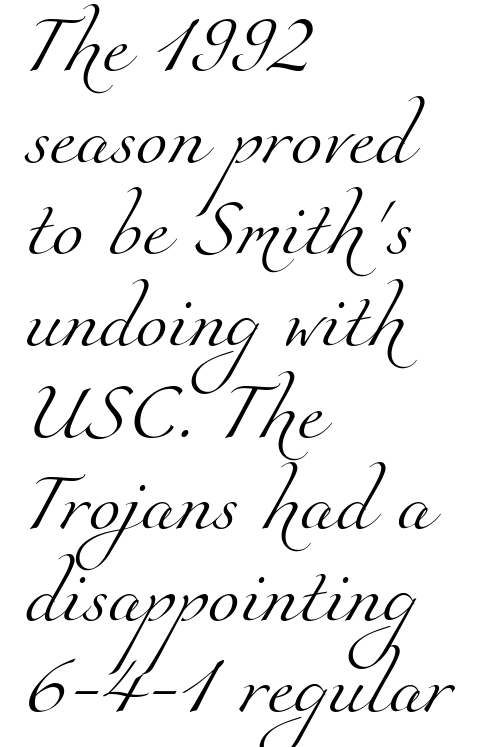
The image shows 58 px light serif type; set left-aligned, normal line spacing (1.58x), normal letter spacing, not underlined; medium stroke contrast and a small x-height.
